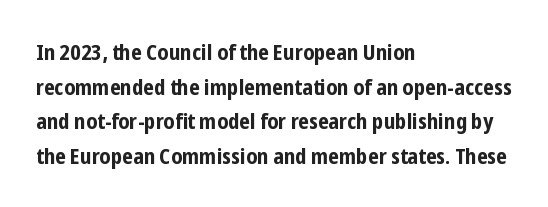
Q: Is the text bold? A: Yes.
Q: Is the text italic (slanted)? A: No, it is upright.
Q: Is the text underlined? A: No.
Q: How is the paragraph aligned? A: Left-aligned.
Q: Is the spacing between letters normal or unusually wide? A: Normal.
Q: Is the spacing between lines tight, normal or loose? A: Normal.
